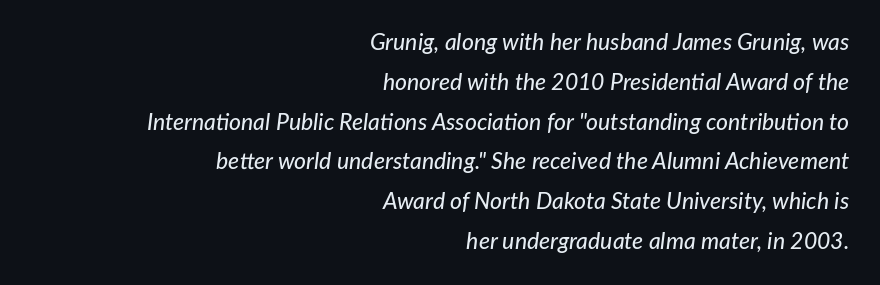
The image shows 23 px text type, italic (leaning right); set right-aligned, line spacing 1.73x, normal letter spacing, not underlined.
